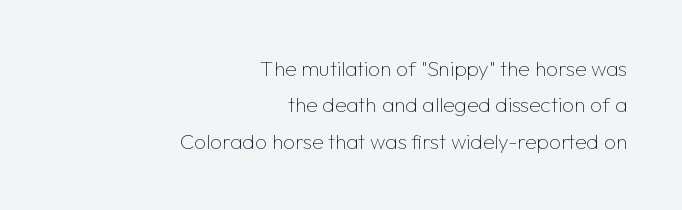
The paragraph has a hard right edge and a soft left edge. The space directly below the letters is spotless. Does the lettering tilt? It doesn't — this is upright. Heft: none added — not bold. The type is set solid horizontally, with unmodified tracking.
